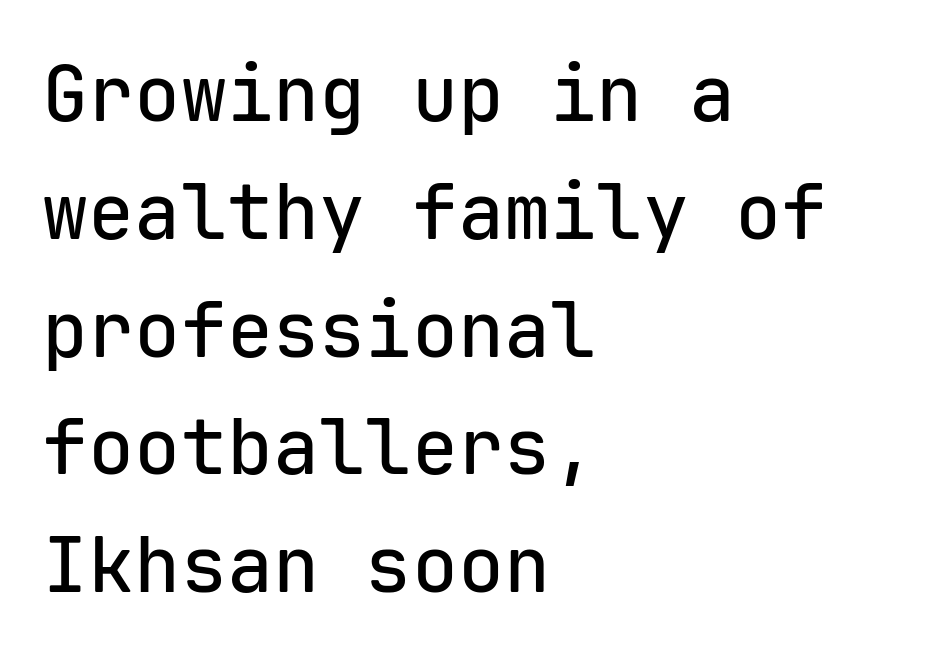
Posture: upright roman. Letter spacing: default. If you measured baseline to baseline, you'd find a middling distance. Casual observation: everything's shoved over to the left. A typesetter would call this monospace, since all characters share one set width. Typographically, this falls in the sans-serif category.
